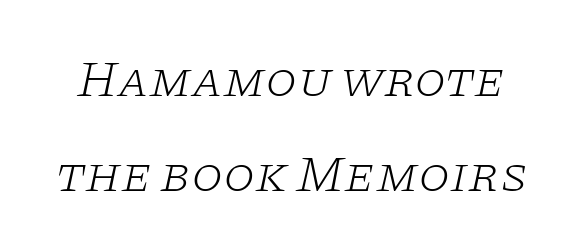
The image shows 51 px light, wide serif type, italic (leaning right); set line spacing 1.86x, normal letter spacing, not underlined; low stroke contrast and a large x-height.
